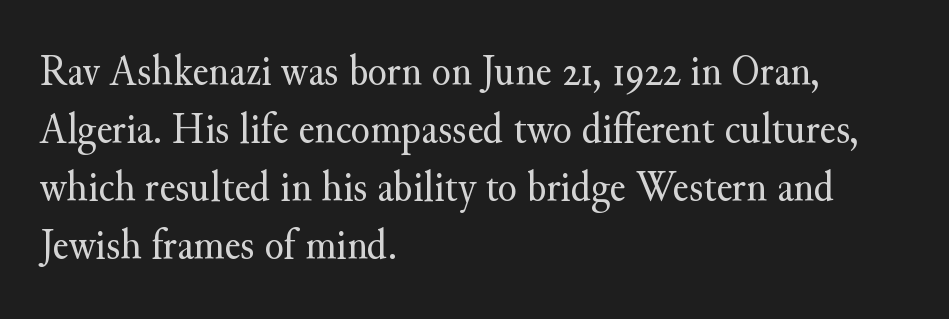
Q: Is the text bold? A: No.
Q: Is the text italic (slanted)? A: No, it is upright.
Q: Is the typeface a serif or a sans-serif typeface? A: Serif.
Q: Is the text underlined? A: No.
Q: How is the paragraph aligned? A: Left-aligned.
Q: Is the spacing between letters normal or unusually wide? A: Normal.
Q: Is the spacing between lines tight, normal or loose? A: Normal.
Q: Width (condensed, normal, or wide)? A: Normal.
Q: Stroke contrast? A: Medium.
Q: x-height? A: Small.
Q: Monospaced? A: No.
